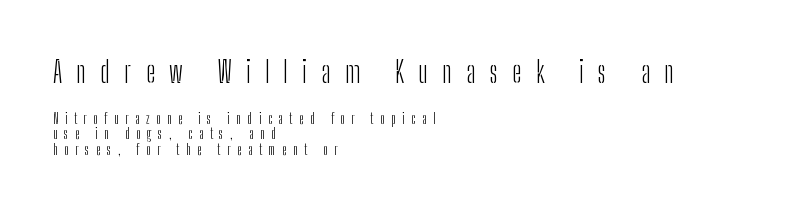
Q: Is the text bold? A: No.
Q: Is the text italic (slanted)? A: No, it is upright.
Q: Is the typeface a serif or a sans-serif typeface? A: Sans-serif.
Q: Is the text underlined? A: No.
Q: How is the paragraph aligned? A: Left-aligned.
Q: Is the spacing between letters normal or unusually wide? A: Unusually wide.
Q: Is the spacing between lines tight, normal or loose? A: Tight.
Q: Which block of text is set in a larger size, the first (top) or the second (bottom)? A: The first (top) one.
Q: Width (condensed, normal, or wide)? A: Condensed.
Q: Stroke contrast? A: Low.
Q: x-height? A: Medium.
Q: Monospaced? A: No.
